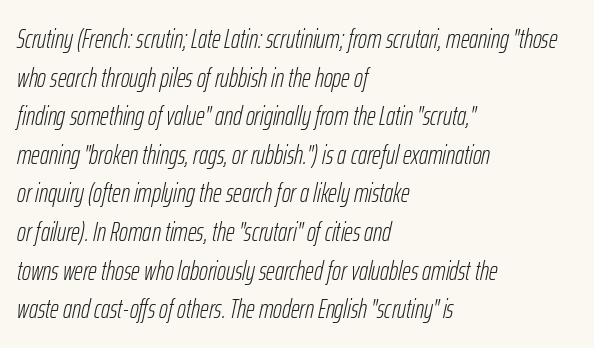
Q: Is the text bold? A: No.
Q: Is the text italic (slanted)? A: Yes, it leans right by about 12 degrees.
Q: Is the text underlined? A: No.
Q: How is the paragraph aligned? A: Left-aligned.
Q: Is the spacing between letters normal or unusually wide? A: Normal.
Q: Is the spacing between lines tight, normal or loose? A: Normal.
